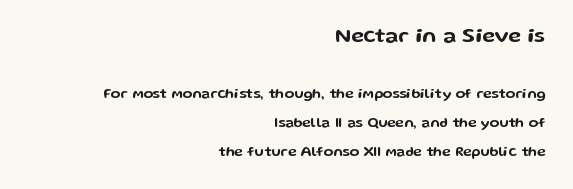
The image shows 21 px text type, upright; set right-aligned, loose line spacing (2.07x), normal letter spacing, not underlined; the first (top) block is 1.5x larger.
